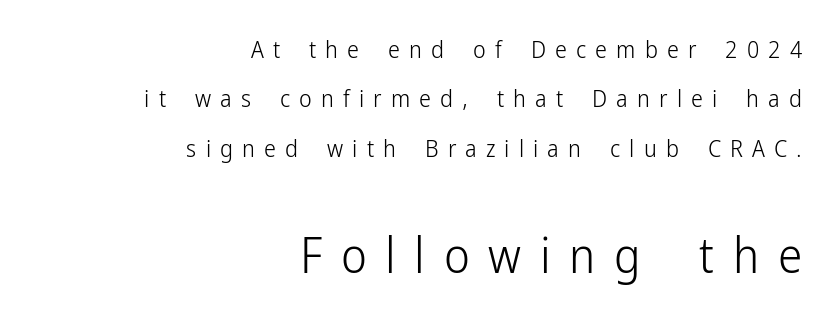
{"serif": "no", "italic": "no", "bold": "no", "weight": "light", "width": "condensed", "stroke_contrast": "low", "x_height": "medium", "monospaced": "no", "underline": "no", "align": "right", "line_spacing": "loose", "line_spacing_ratio": 2.06, "letter_spacing": "wide", "letter_spacing_em": 0.38, "larger_block": "second", "size_ratio": 2.04, "glyph_px": 49}
